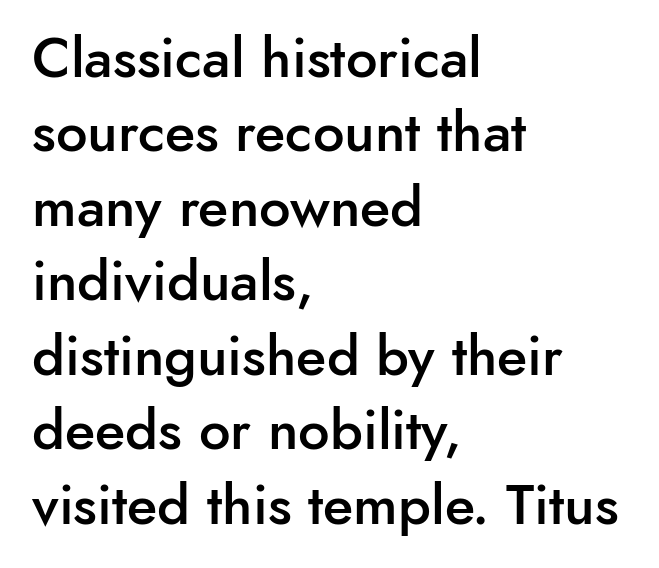
{"serif": "no", "italic": "no", "bold": "semi", "weight": "semibold", "width": "normal", "stroke_contrast": "low", "x_height": "small", "monospaced": "no", "underline": "no", "align": "left", "line_spacing": "normal", "line_spacing_ratio": 1.33, "letter_spacing": "normal", "letter_spacing_em": 0.0, "glyph_px": 56}
